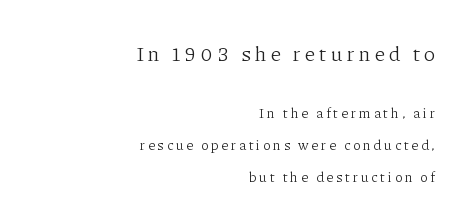
Q: Is the text bold? A: No.
Q: Is the text italic (slanted)? A: No, it is upright.
Q: Is the text underlined? A: No.
Q: How is the paragraph aligned? A: Right-aligned.
Q: Is the spacing between letters normal or unusually wide? A: Unusually wide.
Q: Is the spacing between lines tight, normal or loose? A: Loose.
Q: Which block of text is set in a larger size, the first (top) or the second (bottom)? A: The first (top) one.
